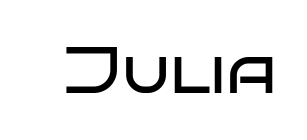
The image shows 66 px regular-weight, wide sans-serif type, upright; set normal letter spacing, not underlined; low stroke contrast and a large x-height.
